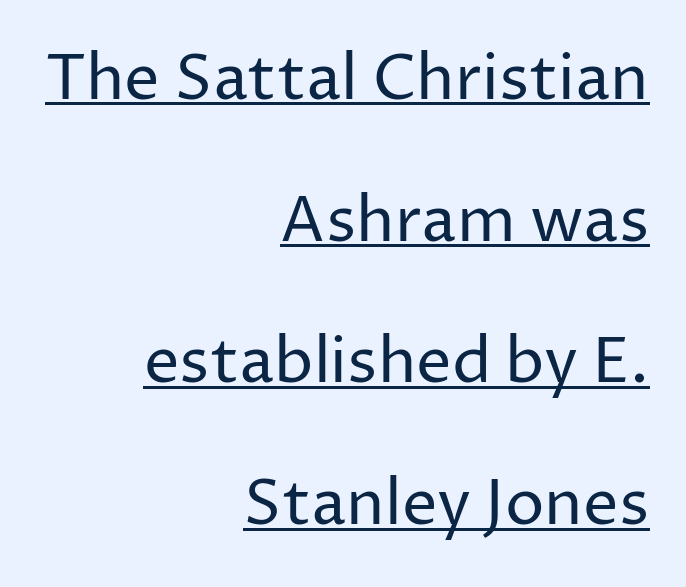
{"serif": "no", "italic": "no", "bold": "no", "weight": "regular", "width": "normal", "stroke_contrast": "low", "x_height": "medium", "monospaced": "no", "underline": "yes", "align": "right", "line_spacing": "loose", "line_spacing_ratio": 2.25, "letter_spacing": "normal", "letter_spacing_em": 0.0, "glyph_px": 63}
